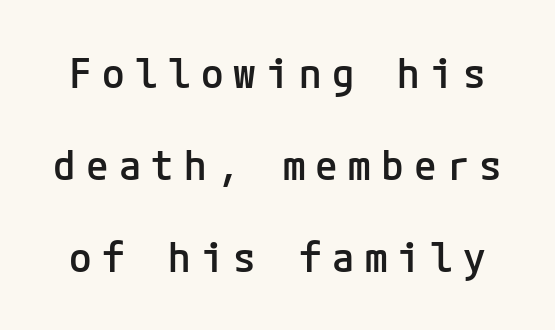
Q: Is the text bold? A: Semi-bold.
Q: Is the text italic (slanted)? A: No, it is upright.
Q: Is the typeface a serif or a sans-serif typeface? A: Sans-serif.
Q: Is the text underlined? A: No.
Q: Is the spacing between letters normal or unusually wide? A: Unusually wide.
Q: Is the spacing between lines tight, normal or loose? A: Loose.
Q: Width (condensed, normal, or wide)? A: Normal.
Q: Stroke contrast? A: Low.
Q: x-height? A: Medium.
